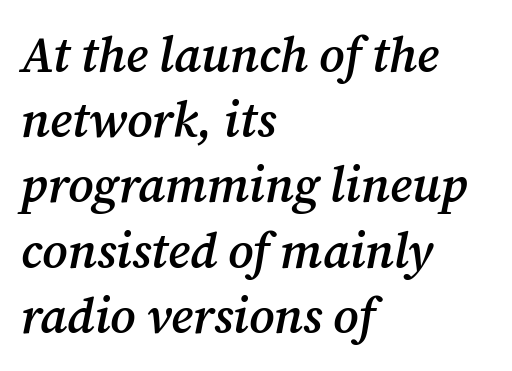
The image shows 49 px semibold serif type, italic (leaning right); set left-aligned, normal line spacing (1.33x), normal letter spacing, not underlined; medium stroke contrast and a medium x-height.
